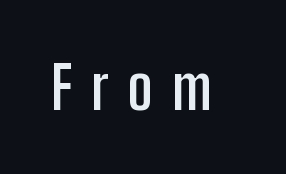
Chunky letters — that's bold for sure. A typesetter would label this face a sans. A bare baseline throughout the passage. The letters are spread apart with noticeably loose tracking. The font's upright variant was chosen for this text. Do the characters align in a grid? No, the font is proportional.
